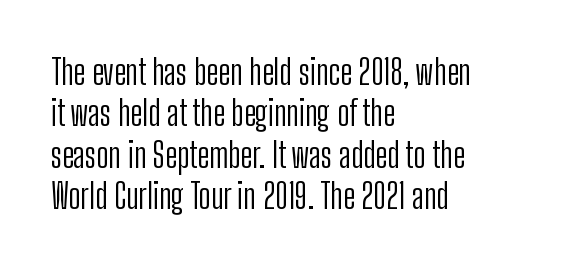
Do the letters lean? They stand straight. Is this a sans? Yes — the strokes have no serifs. Only glyphs here, with clear space below each row. Think of a printed novel: that variable character pitch is what you see here. A quiet, ordinary-to-light weight characterises the typeface. The passage is arranged the way most books set body copy — flush left.
